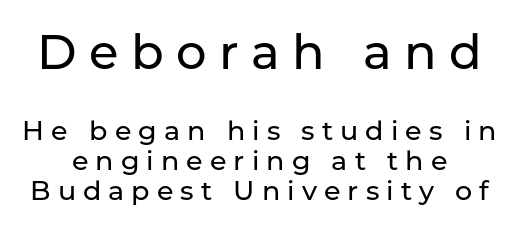
Q: Is the text italic (slanted)? A: No, it is upright.
Q: Is the typeface a serif or a sans-serif typeface? A: Sans-serif.
Q: Is the text underlined? A: No.
Q: Is the spacing between letters normal or unusually wide? A: Unusually wide.
Q: Is the spacing between lines tight, normal or loose? A: Tight.
Q: Which block of text is set in a larger size, the first (top) or the second (bottom)? A: The first (top) one.
Q: Width (condensed, normal, or wide)? A: Normal.
Q: Stroke contrast? A: Low.
Q: x-height? A: Medium.
Q: Monospaced? A: No.
